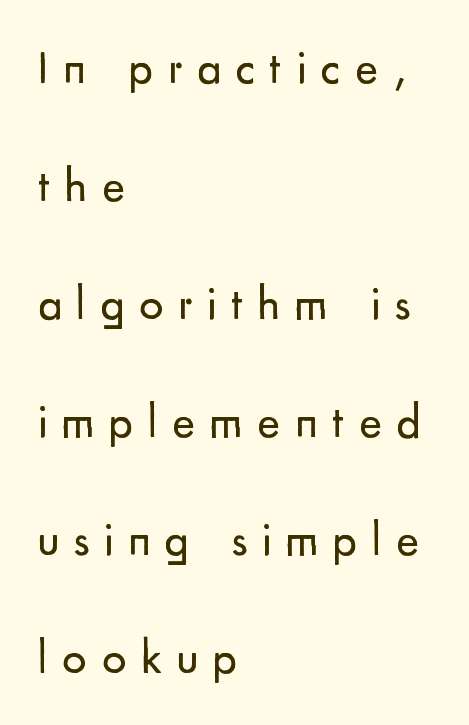
Q: Is the text bold? A: No.
Q: Is the text italic (slanted)? A: No, it is upright.
Q: Is the typeface a serif or a sans-serif typeface? A: Sans-serif.
Q: Is the text underlined? A: No.
Q: How is the paragraph aligned? A: Left-aligned.
Q: Is the spacing between letters normal or unusually wide? A: Unusually wide.
Q: Is the spacing between lines tight, normal or loose? A: Loose.
Q: Width (condensed, normal, or wide)? A: Normal.
Q: Stroke contrast? A: Low.
Q: x-height? A: Small.
Q: Monospaced? A: No.
